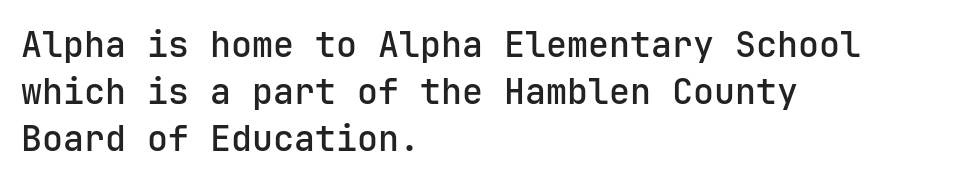
Q: Is the text bold? A: Semi-bold.
Q: Is the text italic (slanted)? A: No, it is upright.
Q: Is the typeface a serif or a sans-serif typeface? A: Sans-serif.
Q: Is the text underlined? A: No.
Q: How is the paragraph aligned? A: Left-aligned.
Q: Is the spacing between letters normal or unusually wide? A: Normal.
Q: Is the spacing between lines tight, normal or loose? A: Normal.
Q: Width (condensed, normal, or wide)? A: Normal.
Q: Stroke contrast? A: Low.
Q: x-height? A: Medium.
